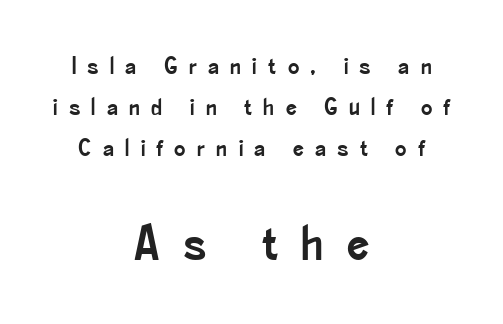
Q: Is the text italic (slanted)? A: No, it is upright.
Q: Is the typeface a serif or a sans-serif typeface? A: Sans-serif.
Q: Is the text underlined? A: No.
Q: How is the paragraph aligned? A: Centered.
Q: Is the spacing between letters normal or unusually wide? A: Unusually wide.
Q: Is the spacing between lines tight, normal or loose? A: Normal.
Q: Which block of text is set in a larger size, the first (top) or the second (bottom)? A: The second (bottom) one.
Q: Width (condensed, normal, or wide)? A: Condensed.
Q: Stroke contrast? A: Low.
Q: x-height? A: Small.
Q: Monospaced? A: No.
